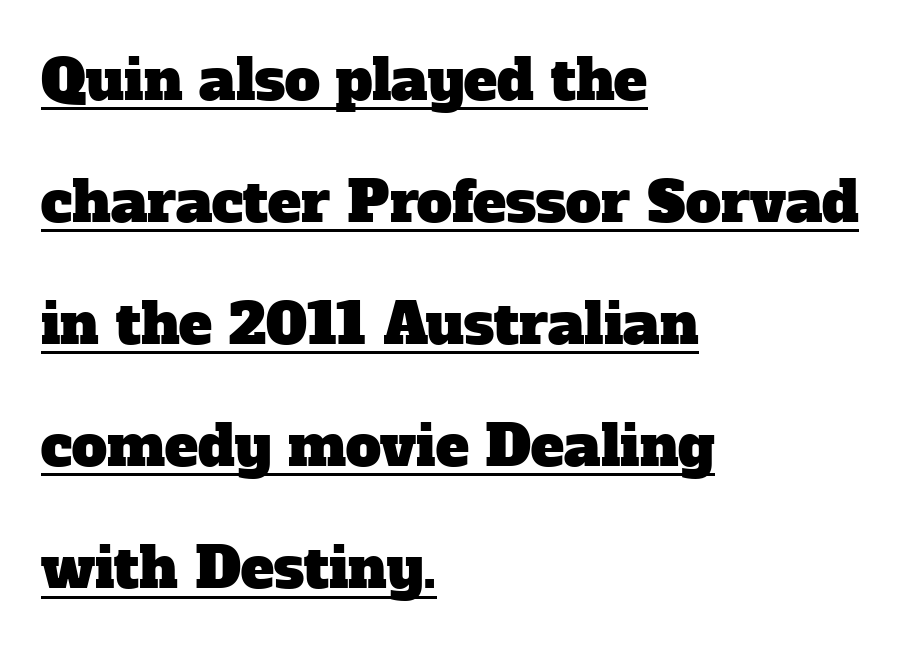
The image shows 56 px serif type; set left-aligned, loose line spacing (2.18x), normal letter spacing, underlined; low stroke contrast and a medium x-height.
